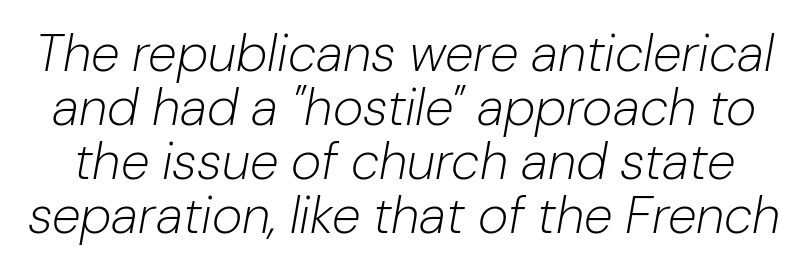
Q: Is the text bold? A: No.
Q: Is the text italic (slanted)? A: Yes, it leans right by about 10 degrees.
Q: Is the text underlined? A: No.
Q: Is the spacing between letters normal or unusually wide? A: Normal.
Q: Is the spacing between lines tight, normal or loose? A: Tight.
Q: Width (condensed, normal, or wide)? A: Normal.
Q: Stroke contrast? A: Low.
Q: x-height? A: Medium.
Q: Monospaced? A: No.
